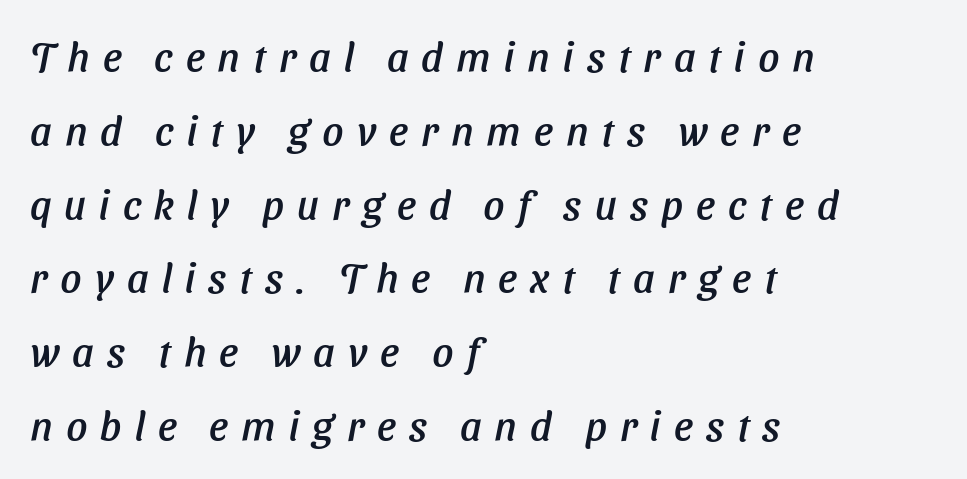
Q: Is the text italic (slanted)? A: Yes, it leans right by about 11 degrees.
Q: Is the text underlined? A: No.
Q: How is the paragraph aligned? A: Left-aligned.
Q: Is the spacing between letters normal or unusually wide? A: Unusually wide.
Q: Width (condensed, normal, or wide)? A: Normal.
Q: Stroke contrast? A: Low.
Q: x-height? A: Medium.
Q: Monospaced? A: No.
